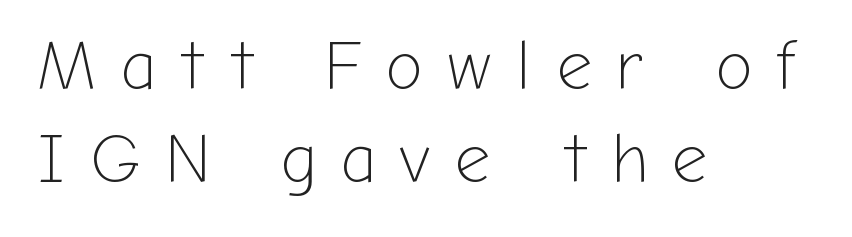
{"serif": "no", "italic": "no", "bold": "no", "weight": "light", "width": "normal", "stroke_contrast": "low", "x_height": "medium", "monospaced": "no", "underline": "no", "align": "left", "line_spacing": "normal", "line_spacing_ratio": 1.33, "letter_spacing": "wide", "letter_spacing_em": 0.35, "glyph_px": 70}
